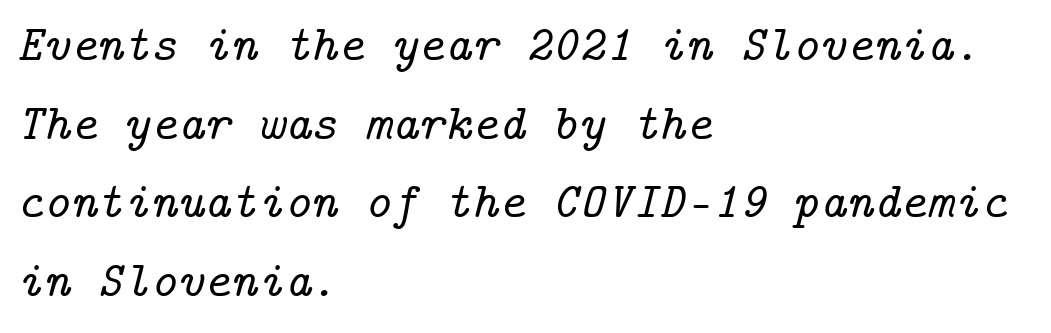
Q: Is the text italic (slanted)? A: Yes, it leans right by about 14 degrees.
Q: Is the typeface a serif or a sans-serif typeface? A: Serif.
Q: Is the text underlined? A: No.
Q: How is the paragraph aligned? A: Left-aligned.
Q: Is the spacing between letters normal or unusually wide? A: Normal.
Q: Is the spacing between lines tight, normal or loose? A: Normal.
Q: Width (condensed, normal, or wide)? A: Normal.
Q: Stroke contrast? A: Low.
Q: x-height? A: Medium.
